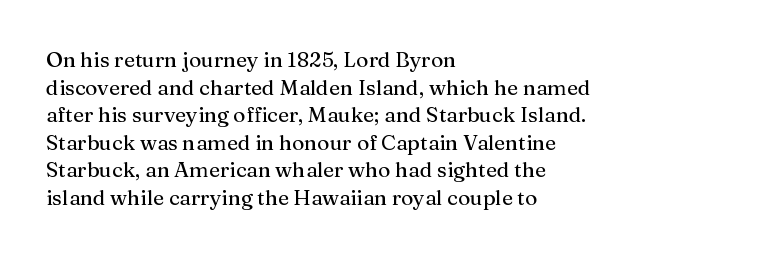
The image shows 21 px text type, upright; set left-aligned, normal line spacing (1.31x), normal letter spacing, not underlined.
